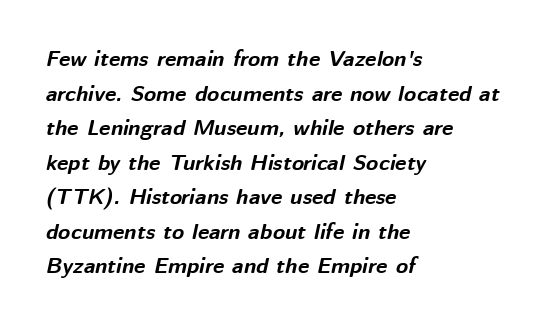
{"italic": "yes", "lean": "right", "slant_degrees": 12, "bold": "yes", "underline": "no", "align": "left", "line_spacing": "normal", "line_spacing_ratio": 1.57, "letter_spacing": "normal", "letter_spacing_em": 0.0, "glyph_px": 22}
